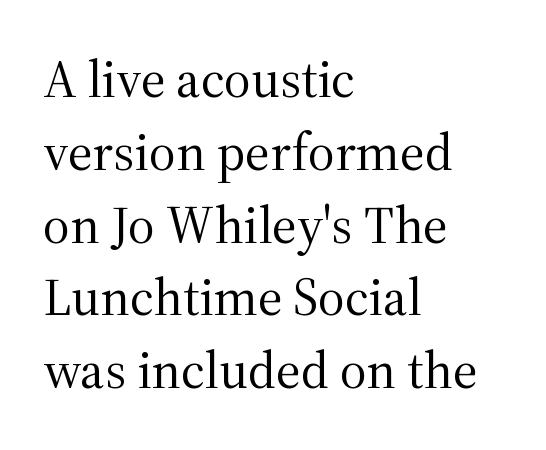
{"serif": "yes", "italic": "no", "bold": "no", "weight": "regular", "width": "normal", "stroke_contrast": "medium", "x_height": "medium", "monospaced": "no", "underline": "no", "align": "left", "line_spacing": "normal", "line_spacing_ratio": 1.4, "letter_spacing": "normal", "letter_spacing_em": 0.0, "glyph_px": 52}
